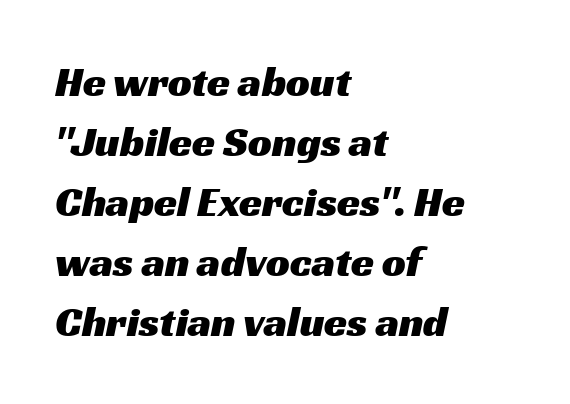
Line starts are locked; line ends wander. Check under the words: just untouched page. Caption: standard tracking, unaltered. You can tell from the bare stems that sans-serif type was used. Note the varied advance widths — an 'i' is clearly narrower than an 'm'. The lines sit at an ordinary, default distance from one another.
